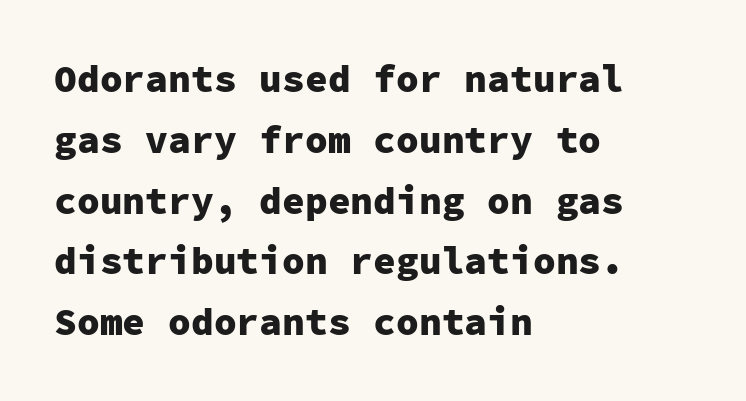
The image shows 38 px heavy sans-serif type, upright, monospaced; set left-aligned, normal line spacing (1.6x), normal letter spacing, not underlined; low stroke contrast and a medium x-height.
